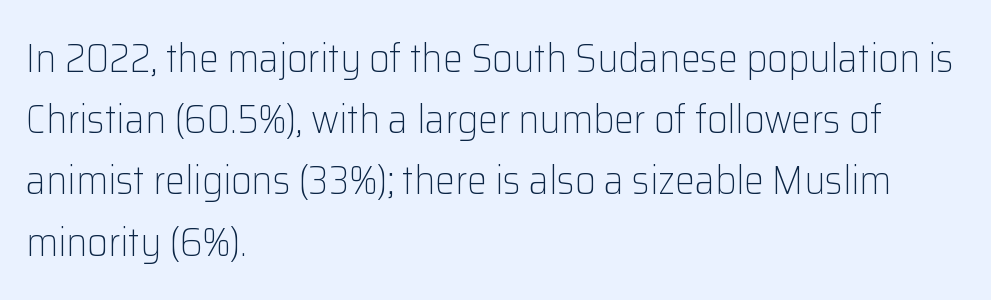
The letters stand straight up with perfectly vertical stems. Vertical spacing — default. In terms of letterspacing, this is plain default setting. Underline: absent.
